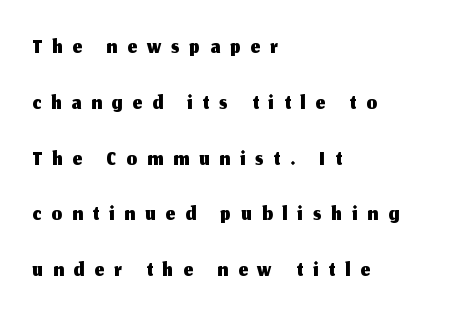
Q: Is the text italic (slanted)? A: No, it is upright.
Q: Is the typeface a serif or a sans-serif typeface? A: Sans-serif.
Q: Is the text underlined? A: No.
Q: How is the paragraph aligned? A: Left-aligned.
Q: Is the spacing between letters normal or unusually wide? A: Unusually wide.
Q: Is the spacing between lines tight, normal or loose? A: Normal.
Q: Width (condensed, normal, or wide)? A: Normal.
Q: Stroke contrast? A: Medium.
Q: x-height? A: Medium.
Q: Monospaced? A: No.
